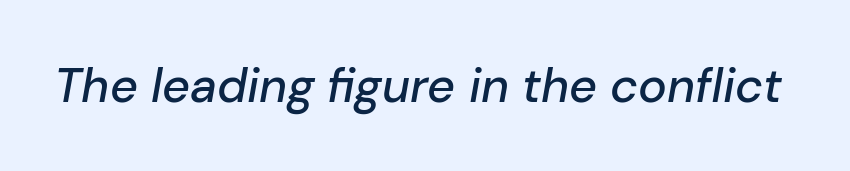
The image shows 48 px text type, italic (leaning right); set normal letter spacing, not underlined; low stroke contrast and a medium x-height.
